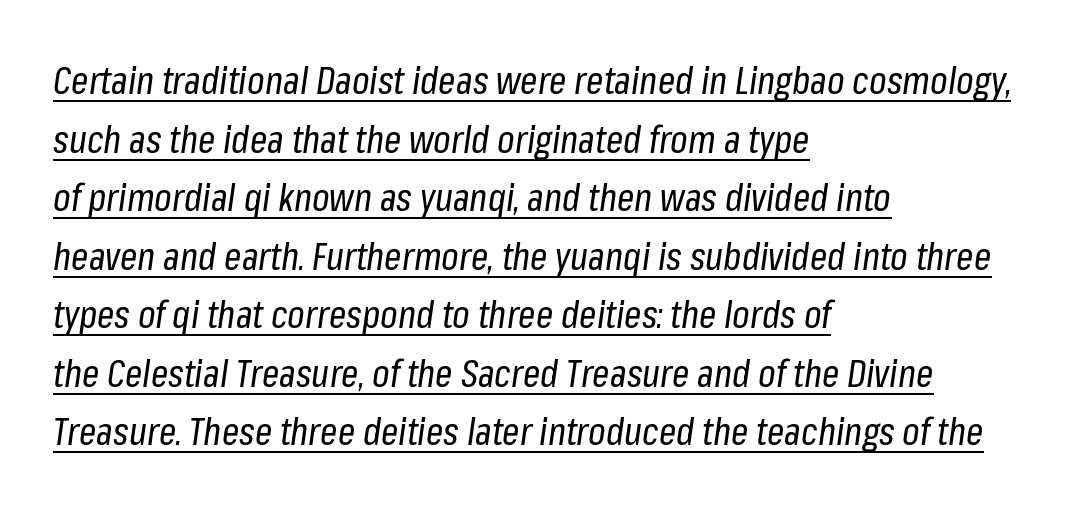
The passage shown is underscored from start to finish. Is the letter spacing exaggerated? No — it looks like the ordinary default. The paragraph has a hard left edge and a soft right edge. Note the varied advance widths — an 'i' is clearly narrower than an 'm'. Summary of vertical rhythm: regular, with standard interline spacing.
